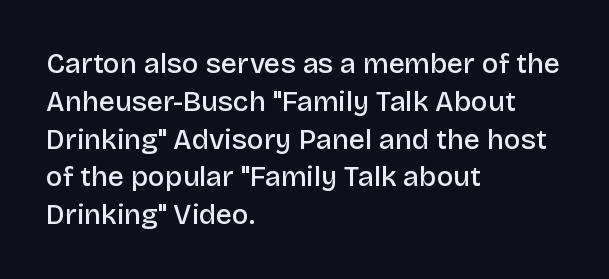
The image shows 28 px semibold sans-serif type, upright; set left-aligned, normal line spacing (1.35x), normal letter spacing, not underlined; low stroke contrast and a large x-height.
